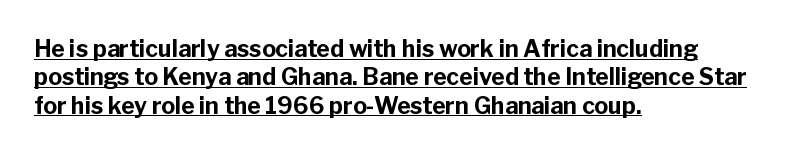
{"italic": "no", "bold": "yes", "underline": "yes", "align": "left", "line_spacing_ratio": 1.23, "letter_spacing": "normal", "letter_spacing_em": 0.0, "glyph_px": 23}
